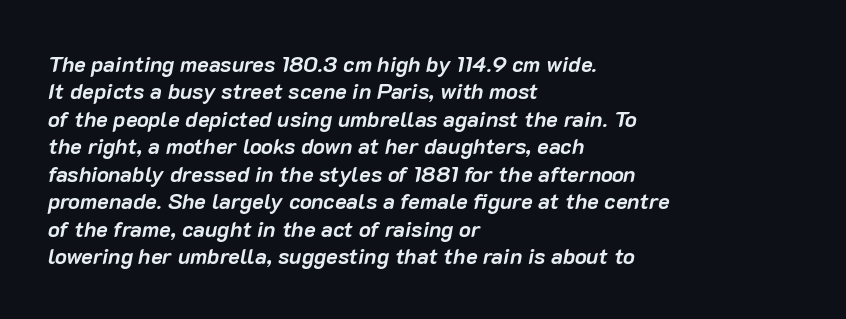
Q: Is the text bold? A: Yes.
Q: Is the text italic (slanted)? A: Yes, it leans right by about 10 degrees.
Q: Is the text underlined? A: No.
Q: How is the paragraph aligned? A: Left-aligned.
Q: Is the spacing between letters normal or unusually wide? A: Normal.
Q: Is the spacing between lines tight, normal or loose? A: Normal.
